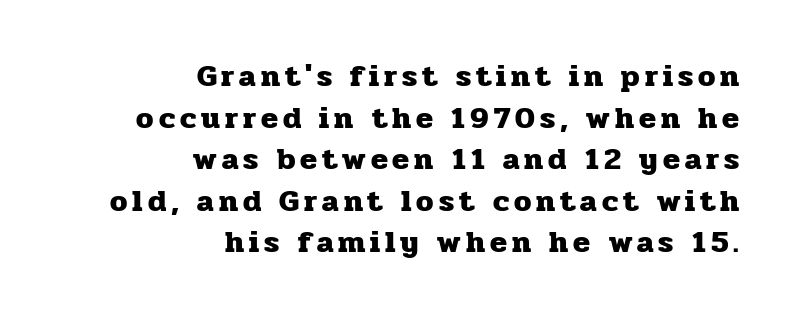
Q: Is the text bold? A: Yes.
Q: Is the text italic (slanted)? A: No, it is upright.
Q: Is the typeface a serif or a sans-serif typeface? A: Serif.
Q: Is the text underlined? A: No.
Q: How is the paragraph aligned? A: Right-aligned.
Q: Is the spacing between lines tight, normal or loose? A: Normal.
Q: Width (condensed, normal, or wide)? A: Normal.
Q: Stroke contrast? A: Low.
Q: x-height? A: Medium.
Q: Monospaced? A: No.
